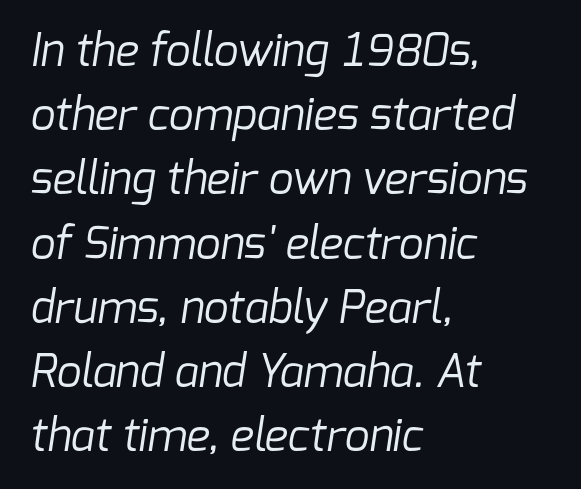
The letters advance in unequal steps, a hallmark of proportional type. Check the space under the baseline: it is left empty. The typeface has the unassuming heft of standard copy or less. Students, note that the glyphs here touch the page at normal intervals. Font category for this specimen: sans-serif.
